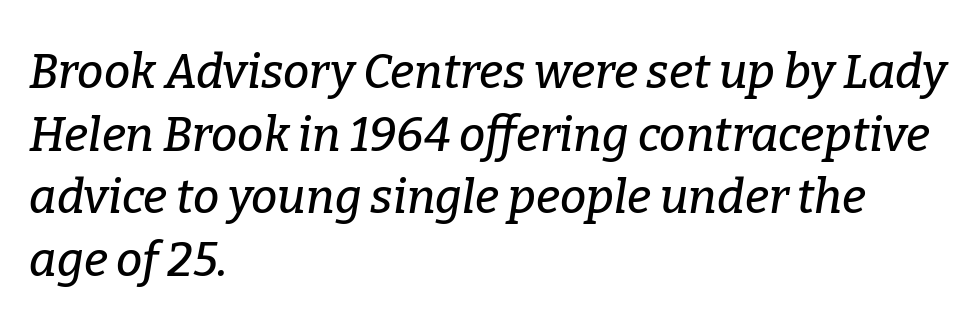
These lines are composed in type with serifs. These lines keep a tight, regular rhythm from letter to letter. Line starts are locked; line ends wander. Do the characters align in a grid? No, the font is proportional. Honestly, there is no underline to notice here at all. One glance says typical: line gaps are just what's usual.
